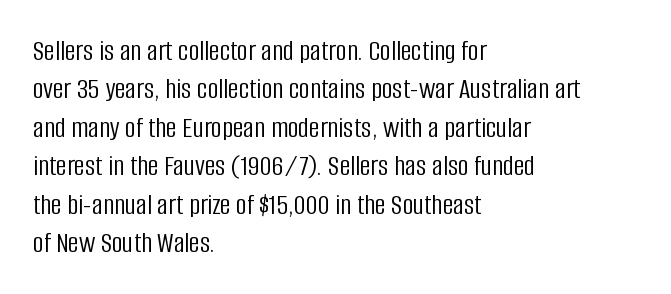
{"serif": "no", "italic": "no", "bold": "no", "weight": "light", "width": "condensed", "stroke_contrast": "low", "x_height": "large", "monospaced": "no", "underline": "no", "align": "left", "line_spacing": "normal", "line_spacing_ratio": 1.28, "letter_spacing": "normal", "letter_spacing_em": 0.0, "glyph_px": 30}
